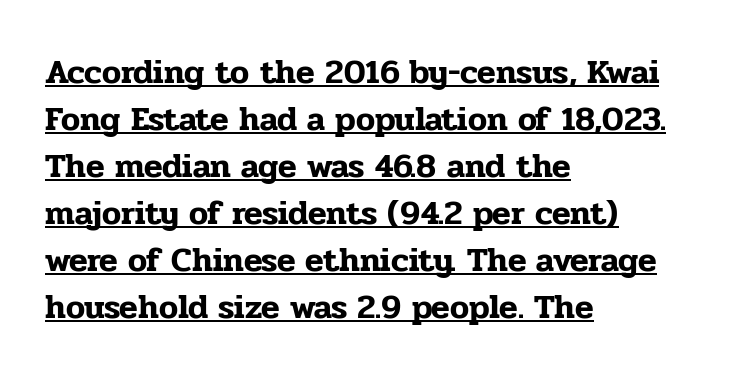
The image shows 34 px serif type, upright; set left-aligned, normal line spacing (1.38x), normal letter spacing, underlined; low stroke contrast and a medium x-height.
